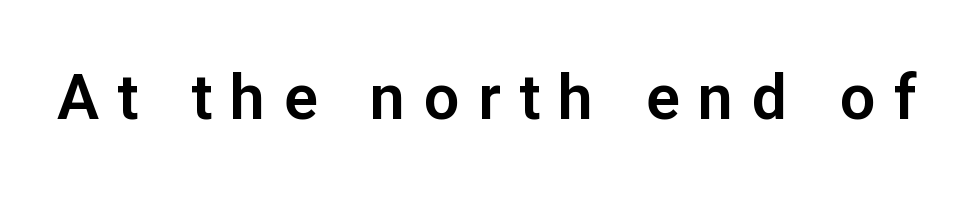
{"serif": "no", "italic": "no", "width": "normal", "stroke_contrast": "low", "x_height": "medium", "monospaced": "no", "underline": "no", "letter_spacing": "wide", "letter_spacing_em": 0.29, "glyph_px": 63}
